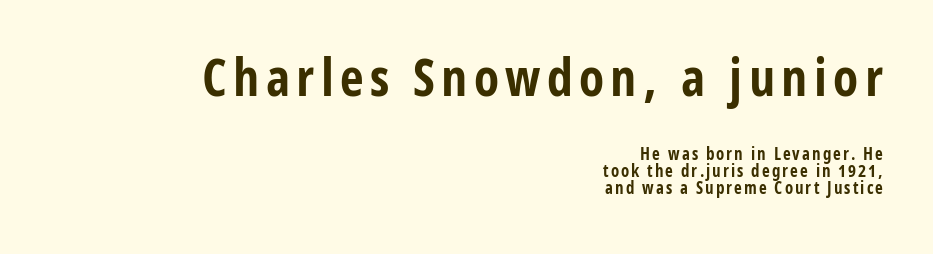
The image shows 52 px bold, condensed sans-serif type, upright; set right-aligned, tight line spacing (1.02x), not underlined; the first (top) block is 3.06x larger; low stroke contrast and a medium x-height.
